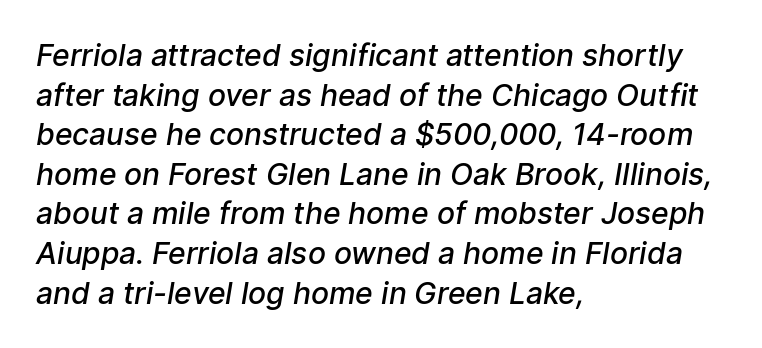
Unmarked baselines from the first word to the last. The glyphs have the mass of a demibold cut, below bold. What's the leading like? Ordinary, nothing unusual. The setting favours the left margin, as ordinary paragraphs usually do.
